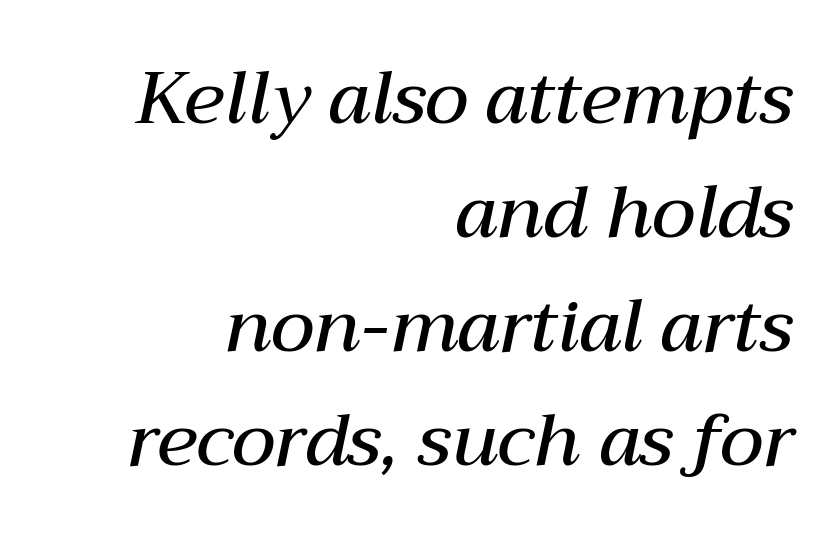
Q: Is the text bold? A: Semi-bold.
Q: Is the text italic (slanted)? A: Yes, it leans right by about 12 degrees.
Q: Is the text underlined? A: No.
Q: How is the paragraph aligned? A: Right-aligned.
Q: Is the spacing between letters normal or unusually wide? A: Normal.
Q: Is the spacing between lines tight, normal or loose? A: Normal.
Q: Width (condensed, normal, or wide)? A: Normal.
Q: Stroke contrast? A: Medium.
Q: x-height? A: Medium.
Q: Monospaced? A: No.
